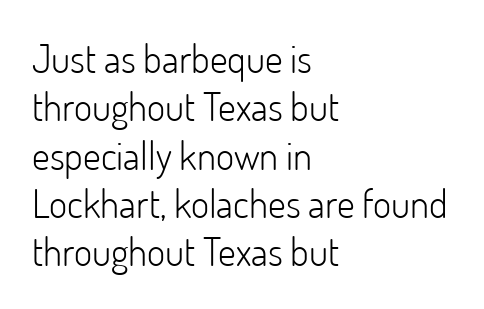
The image shows 39 px light sans-serif type, upright; set left-aligned, line spacing 1.24x, normal letter spacing, not underlined; low stroke contrast and a small x-height.
